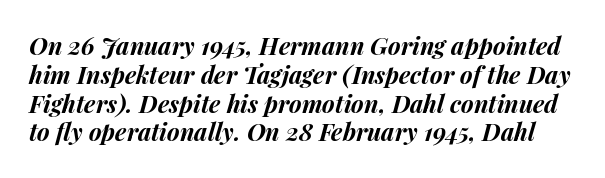
Q: Is the text bold? A: Yes.
Q: Is the text italic (slanted)? A: Yes, it leans right by about 14 degrees.
Q: Is the text underlined? A: No.
Q: Is the spacing between letters normal or unusually wide? A: Normal.
